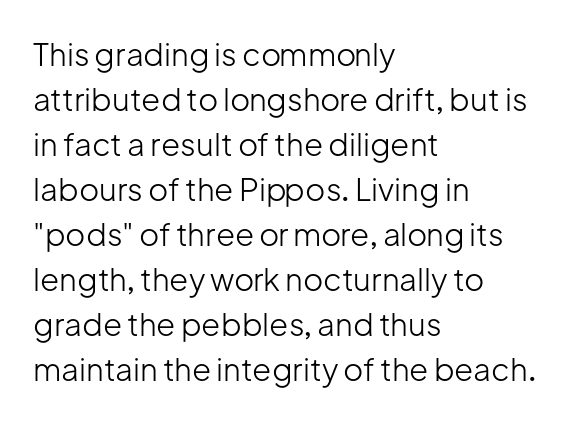
Spacing verdict: proportional, widths tailored to each character. Stroke mass is kept to a normal reading level or below. A typesetter would call this zero additional tracking. Students, observe: this is what conventionally led text looks like.
